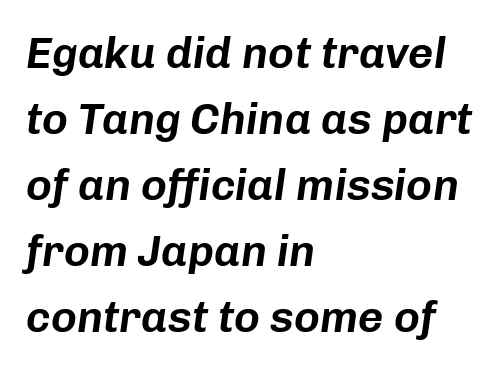
The text block is weighted toward the left margin, trailing off unevenly rightward. Honestly, there is no underline to notice here at all. Character widths vary here, with narrow letters taking less room than wide ones. An italicized treatment has been applied to the whole sample. Normally led — the rows are evenly, conventionally spaced. Words appear dense and cohesive because spacing is normal.
